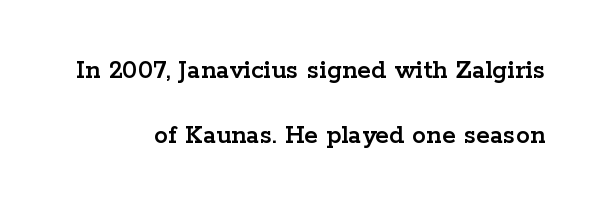
The image shows 28 px wide serif type, upright; set loose line spacing (2.31x), normal letter spacing, not underlined; low stroke contrast and a medium x-height.
